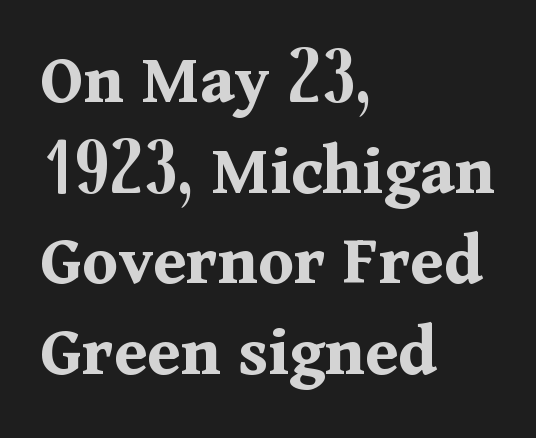
Is this a sans? No — the strokes have serifs. Ascenders rise straight up at ninety degrees. Reading down the block, your eye returns to a fixed left position each line. Strokes here are thick enough to call this a true bold. The rendering keeps characters at their native spacing.
